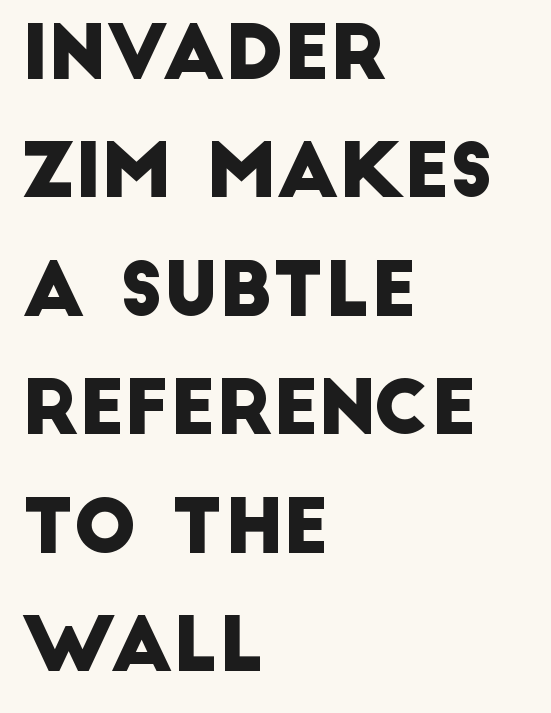
The image shows 75 px sans-serif type; set left-aligned, normal line spacing (1.58x), normal letter spacing, not underlined; low stroke contrast and a large x-height.
